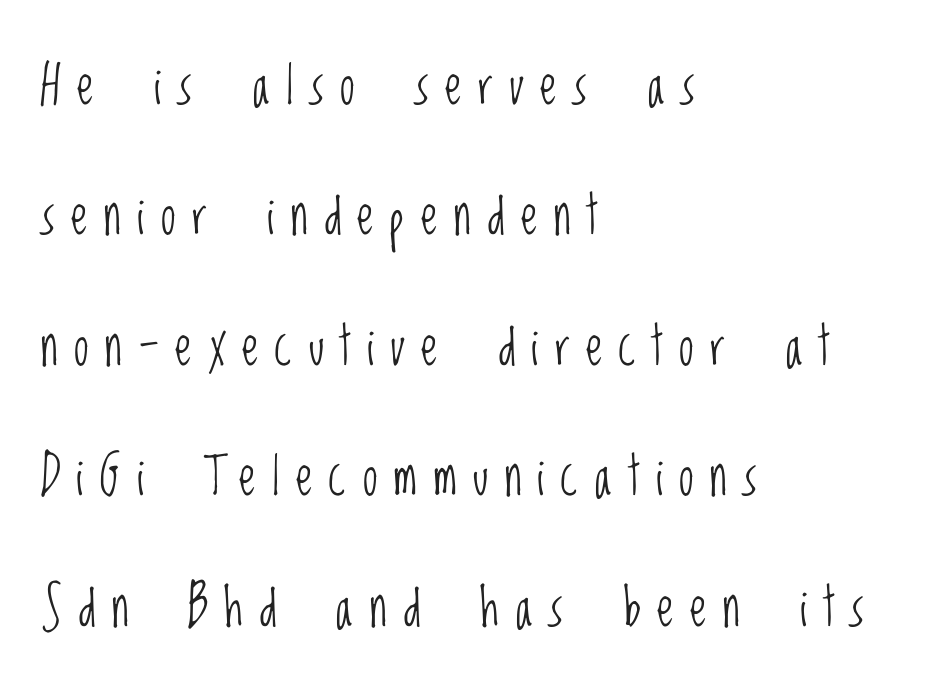
Letter spacing: wide. Note the varied advance widths — an 'i' is clearly narrower than an 'm'. Unmarked baselines from the first word to the last. The lettering stays uniformly vertical, giving the passage a roman look. The font sits on the lighter half of the weight spectrum, regular included.
